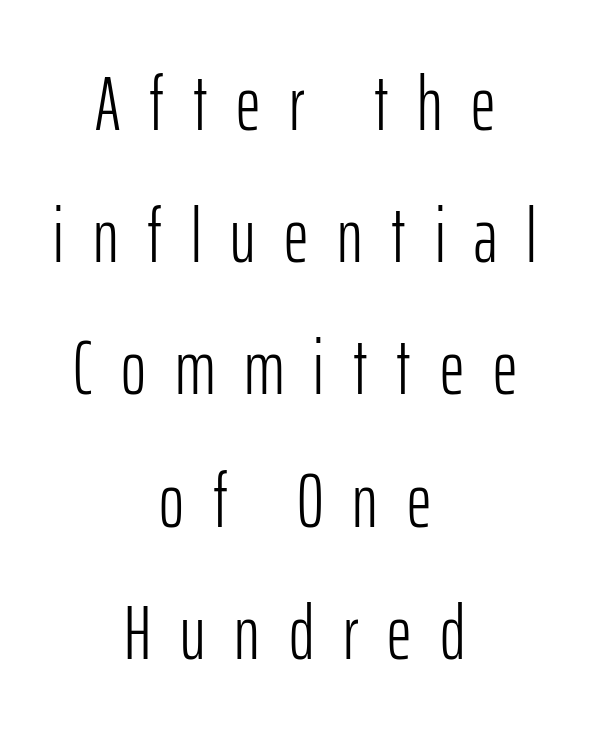
Q: Is the text bold? A: No.
Q: Is the text italic (slanted)? A: No, it is upright.
Q: Is the typeface a serif or a sans-serif typeface? A: Sans-serif.
Q: Is the text underlined? A: No.
Q: How is the paragraph aligned? A: Centered.
Q: Is the spacing between letters normal or unusually wide? A: Unusually wide.
Q: Width (condensed, normal, or wide)? A: Condensed.
Q: Stroke contrast? A: Low.
Q: x-height? A: Medium.
Q: Monospaced? A: No.
